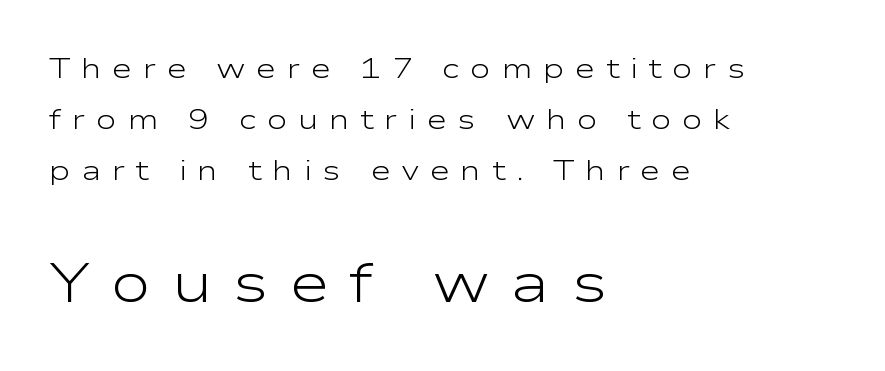
The image shows 55 px light, wide sans-serif type, upright; set left-aligned, line spacing 1.82x, unusually wide letter spacing (+0.37 em), not underlined; the second (bottom) block is 1.96x larger; low stroke contrast and a medium x-height.
